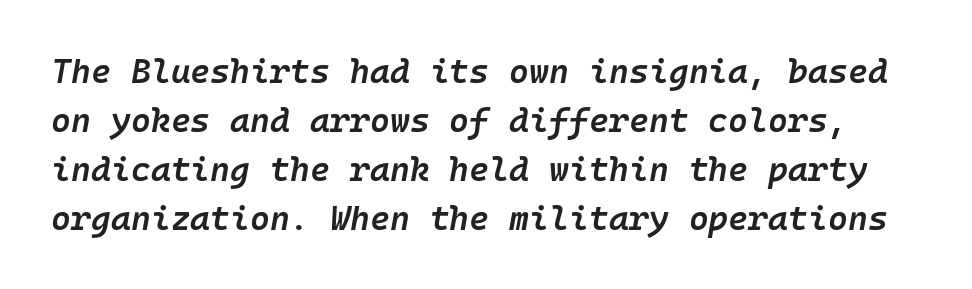
Q: Is the text bold? A: Semi-bold.
Q: Is the text italic (slanted)? A: Yes, it leans right by about 10 degrees.
Q: Is the text underlined? A: No.
Q: Is the spacing between letters normal or unusually wide? A: Normal.
Q: Is the spacing between lines tight, normal or loose? A: Normal.
Q: Width (condensed, normal, or wide)? A: Normal.
Q: Stroke contrast? A: Low.
Q: x-height? A: Medium.
